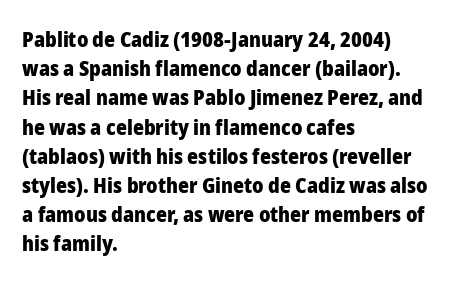
When letters stand straight like this, we call the style roman or upright. Line starts are locked; line ends wander. Quick note: underline off. Words appear dense and cohesive because spacing is normal. A normal amount of white space separates one row of letters from the next.
